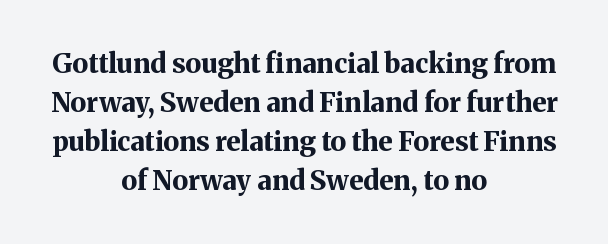
Emphasis by weight is at full strength: bold. The space beneath each line is pristine and unruled. Where is the straight margin? There isn't one; the lines are centered. Designer's note — italics off, roman on.
